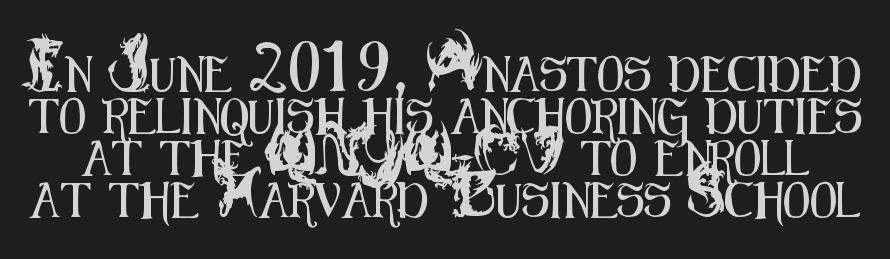
{"serif": "no", "italic": "no", "width": "condensed", "stroke_contrast": "medium", "x_height": "small", "monospaced": "no", "underline": "no", "line_spacing_ratio": 1.2, "letter_spacing": "normal", "letter_spacing_em": 0.0, "glyph_px": 35}
